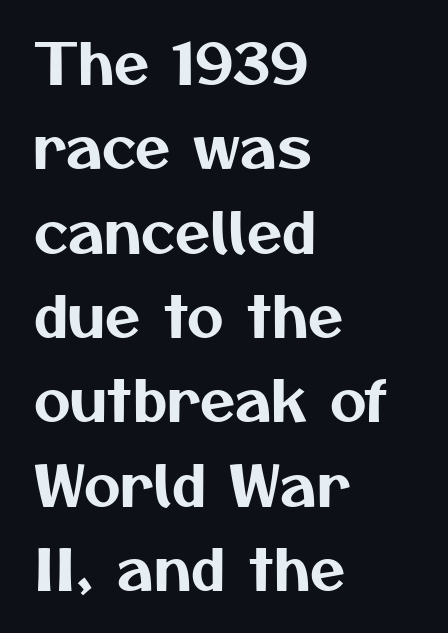
The image shows 57 px sans-serif type; set left-aligned, normal line spacing (1.48x), normal letter spacing, not underlined; medium stroke contrast and a medium x-height.
